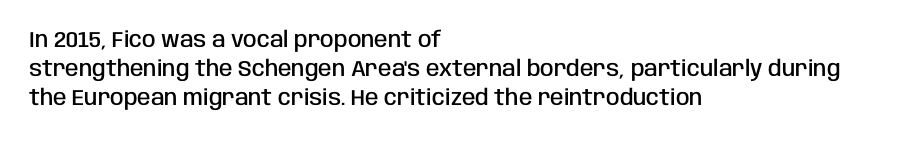
Q: Is the text bold? A: Semi-bold.
Q: Is the text italic (slanted)? A: No, it is upright.
Q: Is the text underlined? A: No.
Q: How is the paragraph aligned? A: Left-aligned.
Q: Is the spacing between letters normal or unusually wide? A: Normal.
Q: Is the spacing between lines tight, normal or loose? A: Normal.
